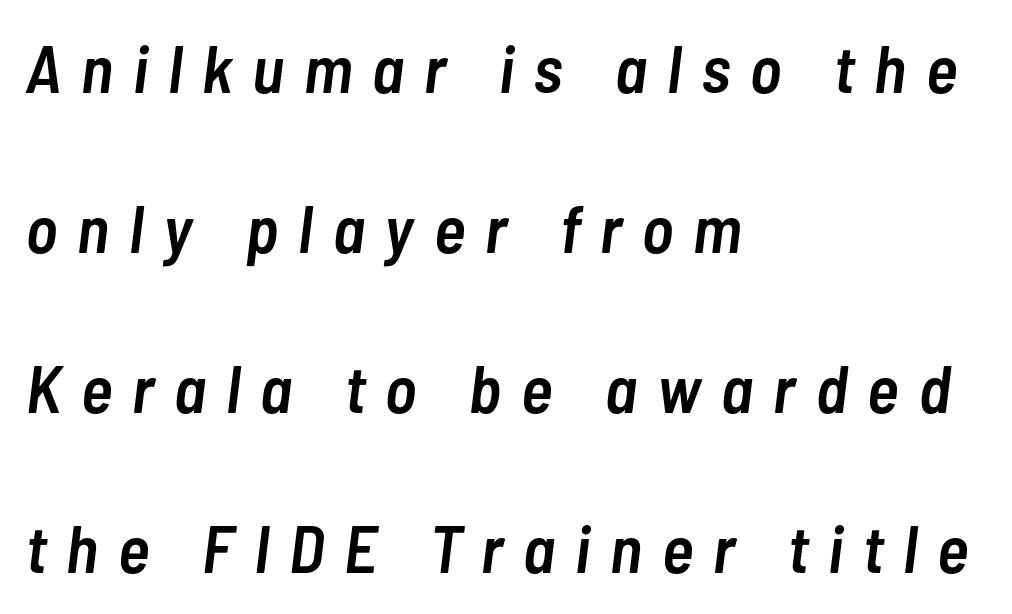
Q: Is the text bold? A: Semi-bold.
Q: Is the text italic (slanted)? A: Yes, it leans right by about 7 degrees.
Q: Is the text underlined? A: No.
Q: How is the paragraph aligned? A: Left-aligned.
Q: Is the spacing between letters normal or unusually wide? A: Unusually wide.
Q: Is the spacing between lines tight, normal or loose? A: Loose.
Q: Width (condensed, normal, or wide)? A: Condensed.
Q: Stroke contrast? A: Low.
Q: x-height? A: Medium.
Q: Monospaced? A: No.
